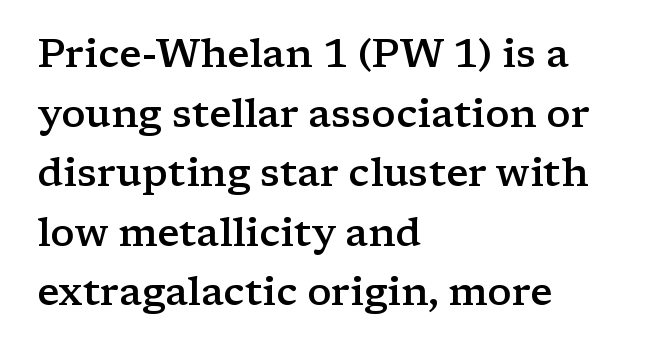
{"serif": "yes", "italic": "no", "bold": "semi", "weight": "semibold", "width": "wide", "stroke_contrast": "low", "x_height": "medium", "monospaced": "no", "underline": "no", "align": "left", "line_spacing": "normal", "line_spacing_ratio": 1.49, "letter_spacing": "normal", "letter_spacing_em": 0.0, "glyph_px": 40}
